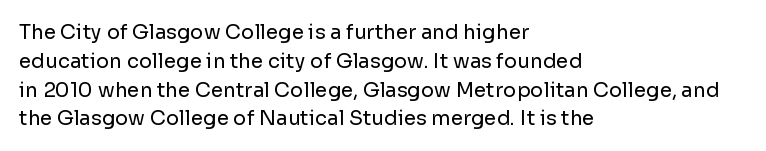
Q: Is the text bold? A: No.
Q: Is the text italic (slanted)? A: No, it is upright.
Q: Is the text underlined? A: No.
Q: How is the paragraph aligned? A: Left-aligned.
Q: Is the spacing between letters normal or unusually wide? A: Normal.
Q: Is the spacing between lines tight, normal or loose? A: Normal.
